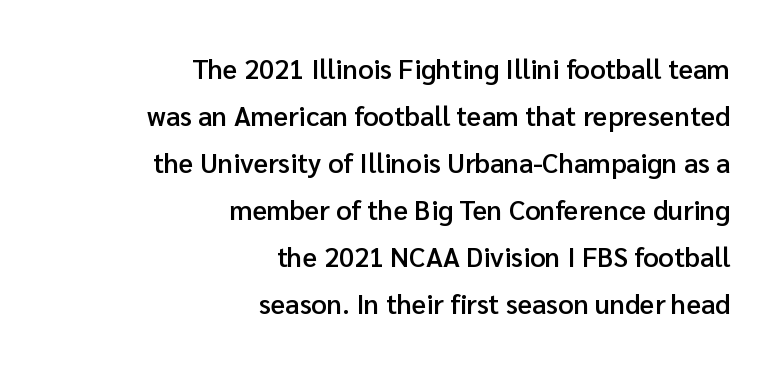
The image shows 27 px text type, upright; set right-aligned, line spacing 1.74x, normal letter spacing, not underlined.
